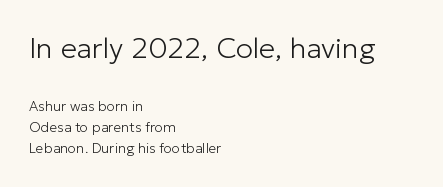
The image shows 29 px light sans-serif type, upright; set left-aligned, normal line spacing (1.53x), normal letter spacing, not underlined; the first (top) block is 2.07x larger; low stroke contrast and a medium x-height.
